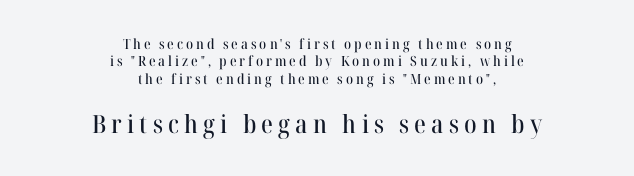
Q: Is the text italic (slanted)? A: No, it is upright.
Q: Is the text underlined? A: No.
Q: How is the paragraph aligned? A: Centered.
Q: Is the spacing between letters normal or unusually wide? A: Unusually wide.
Q: Is the spacing between lines tight, normal or loose? A: Normal.
Q: Which block of text is set in a larger size, the first (top) or the second (bottom)? A: The second (bottom) one.
